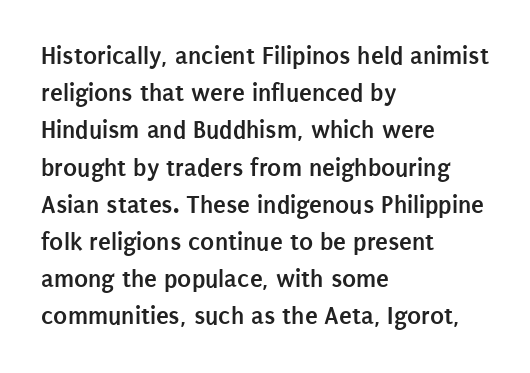
{"italic": "no", "bold": "yes", "underline": "no", "align": "left", "line_spacing": "normal", "line_spacing_ratio": 1.43, "letter_spacing": "normal", "letter_spacing_em": 0.0, "glyph_px": 26}
